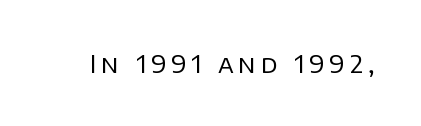
Nothing heavy about these letters — not bold at all. Students, note that the glyphs here are deliberately spaced far apart. The space directly below the letters is spotless. Rendered with straight, roman letterforms.
